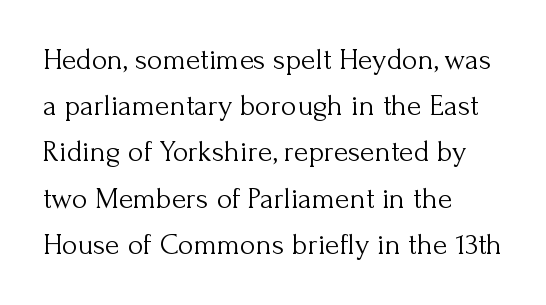
The image shows 30 px light serif type, upright; set left-aligned, normal line spacing (1.54x), normal letter spacing, not underlined; medium stroke contrast and a small x-height.
